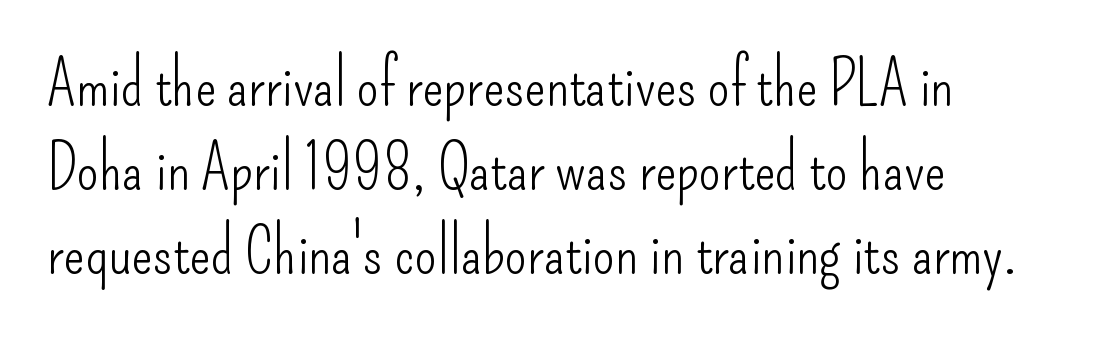
Q: Is the text bold? A: No.
Q: Is the text italic (slanted)? A: No, it is upright.
Q: Is the typeface a serif or a sans-serif typeface? A: Sans-serif.
Q: Is the text underlined? A: No.
Q: How is the paragraph aligned? A: Left-aligned.
Q: Is the spacing between letters normal or unusually wide? A: Normal.
Q: Is the spacing between lines tight, normal or loose? A: Normal.
Q: Width (condensed, normal, or wide)? A: Condensed.
Q: Stroke contrast? A: Low.
Q: x-height? A: Small.
Q: Monospaced? A: No.
